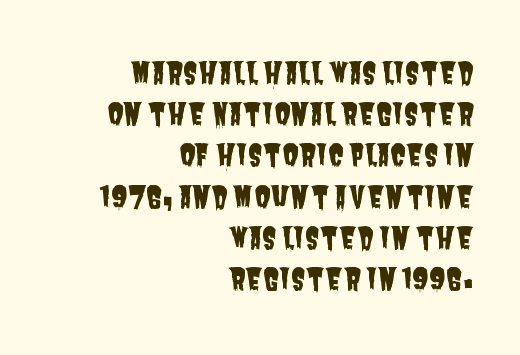
The image shows 29 px condensed sans-serif type; set right-aligned, normal line spacing (1.42x), normal letter spacing, not underlined; low stroke contrast and a large x-height.
